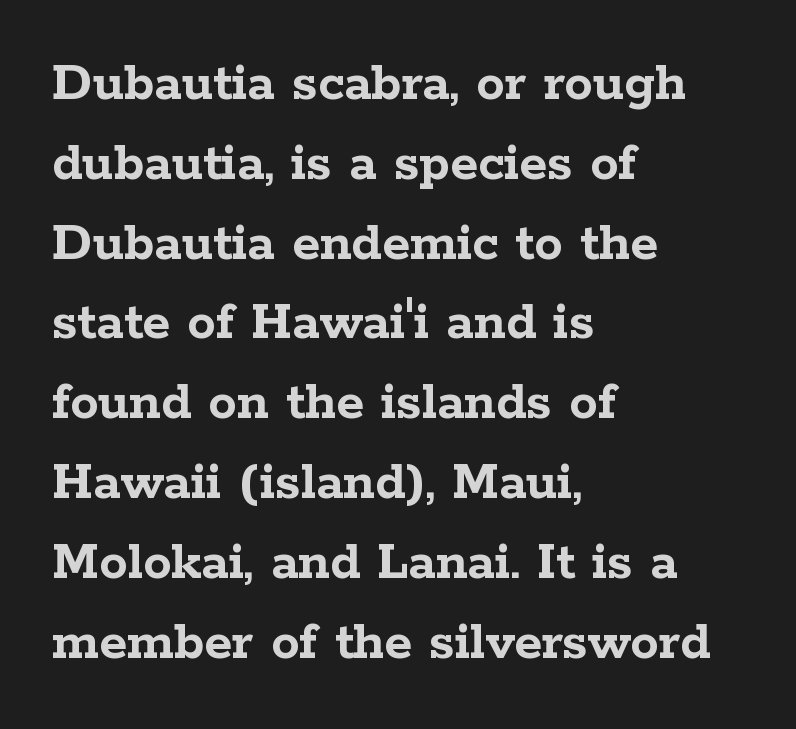
Little horizontal feet cap the strokes, marking this as serif type. Every row of glyphs begins at an identical x-position on the left. This block has exactly the height ordinary leading produces. The letters advance in unequal steps, a hallmark of proportional type.
